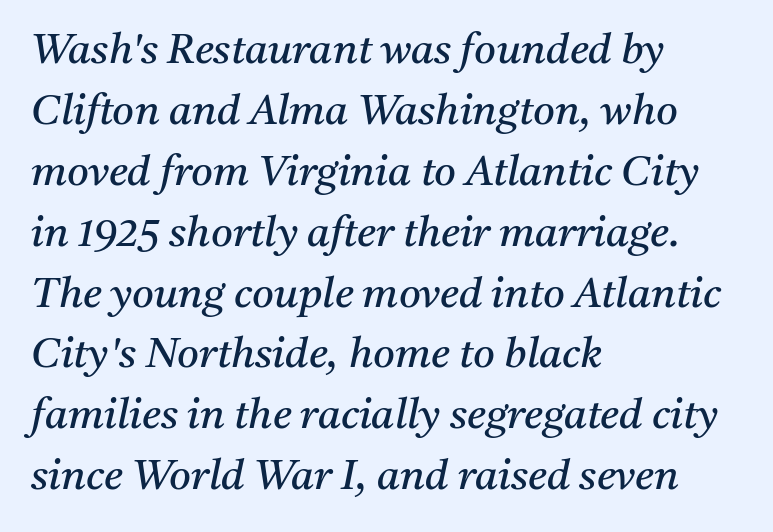
The rendering uses a moderate line-height, typical for paragraphs. Serifs: yes, visible at the terminals of the letterforms. Tall strokes in this sample are angled rather than plumb. Every row of glyphs begins at an identical x-position on the left. Rule under the text: the space is simply empty.
